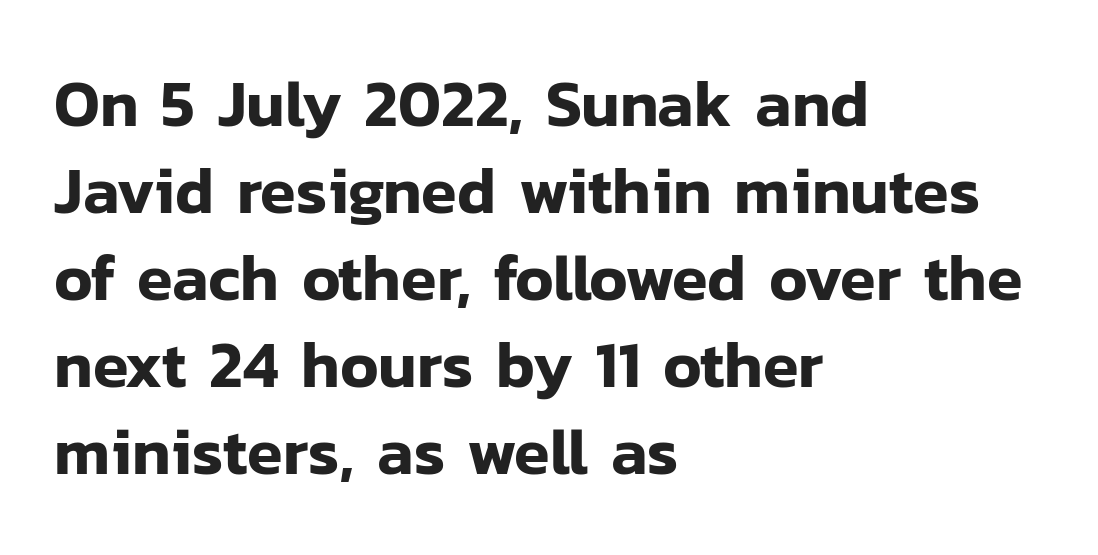
Q: Is the text italic (slanted)? A: No, it is upright.
Q: Is the typeface a serif or a sans-serif typeface? A: Sans-serif.
Q: Is the text underlined? A: No.
Q: How is the paragraph aligned? A: Left-aligned.
Q: Is the spacing between letters normal or unusually wide? A: Normal.
Q: Is the spacing between lines tight, normal or loose? A: Normal.
Q: Width (condensed, normal, or wide)? A: Normal.
Q: Stroke contrast? A: Low.
Q: x-height? A: Medium.
Q: Monospaced? A: No.
